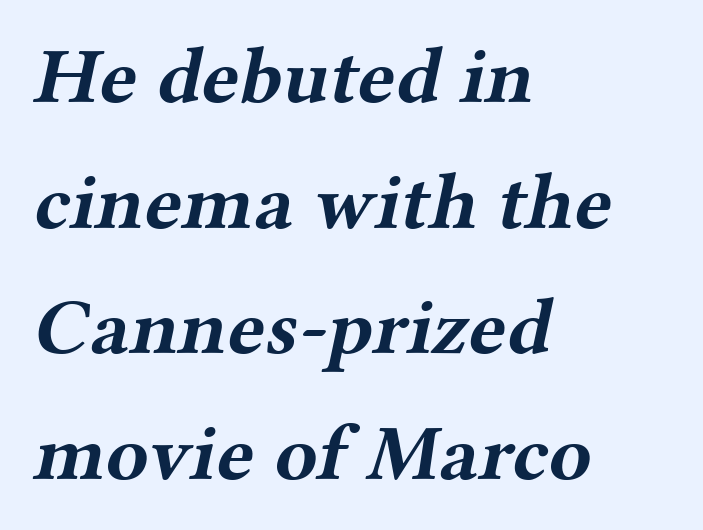
Q: Is the text bold? A: Yes.
Q: Is the typeface a serif or a sans-serif typeface? A: Serif.
Q: Is the text underlined? A: No.
Q: How is the paragraph aligned? A: Left-aligned.
Q: Is the spacing between letters normal or unusually wide? A: Normal.
Q: Is the spacing between lines tight, normal or loose? A: Normal.
Q: Width (condensed, normal, or wide)? A: Wide.
Q: Stroke contrast? A: Medium.
Q: x-height? A: Medium.
Q: Monospaced? A: No.
